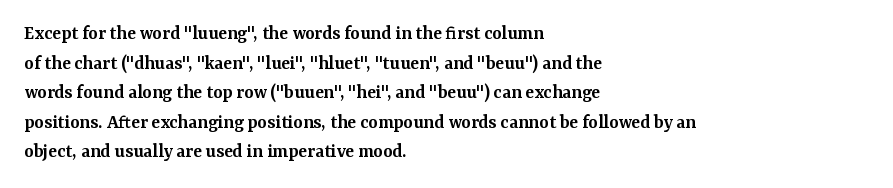
The image shows 20 px text type, upright; set left-aligned, normal line spacing (1.48x), normal letter spacing, not underlined.
